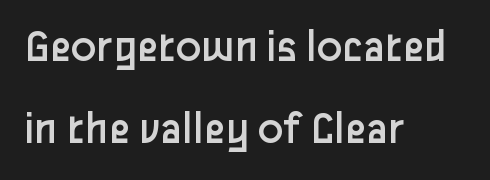
{"serif": "no", "italic": "no", "bold": "no", "weight": "regular", "width": "normal", "stroke_contrast": "low", "x_height": "medium", "monospaced": "no", "underline": "no", "align": "left", "line_spacing_ratio": 1.74, "letter_spacing": "normal", "letter_spacing_em": 0.0, "glyph_px": 47}
